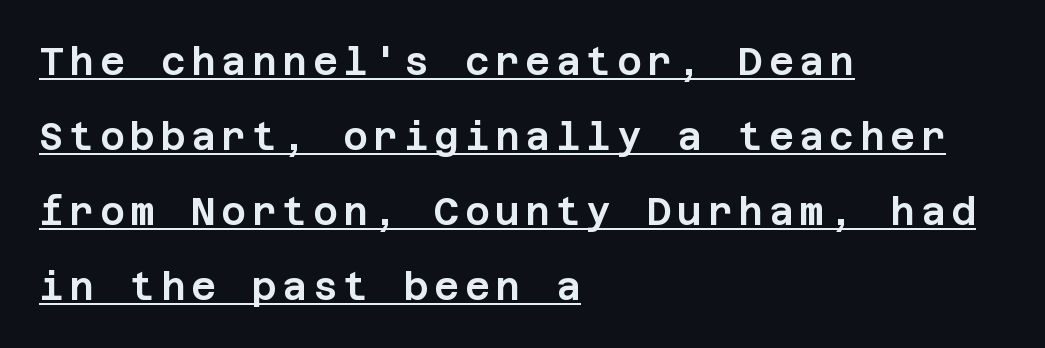
The leading is generous, giving the passage an open texture. Descenders here cross a horizontal rule under the line. The paragraph shown leans on its left margin. Nope, not italic — everything's standing straight. Letterform terminals end flat and unadorned throughout the passage.
